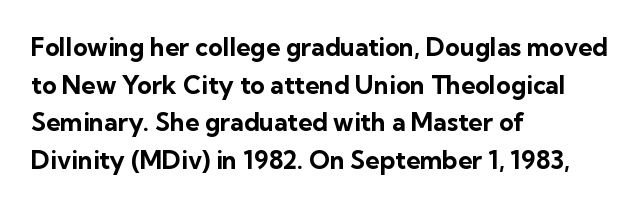
{"italic": "no", "bold": "yes", "underline": "no", "align": "left", "line_spacing": "normal", "line_spacing_ratio": 1.51, "letter_spacing": "normal", "letter_spacing_em": 0.0, "glyph_px": 25}
